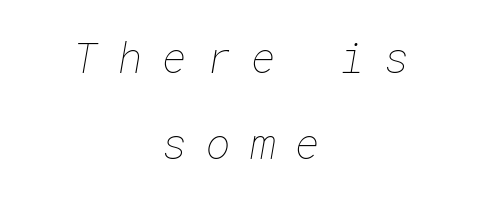
The setting favours the middle, as headings and verse often do. A typesetter would call this heavily tracked-out type. Line spacing here is loose. The string is rendered with underlining switched off. Weight class: somewhere from thin through regular.
